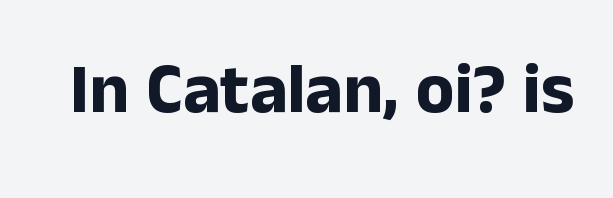
The image shows 71 px bold sans-serif type, upright; set normal letter spacing, not underlined; low stroke contrast and a medium x-height.
